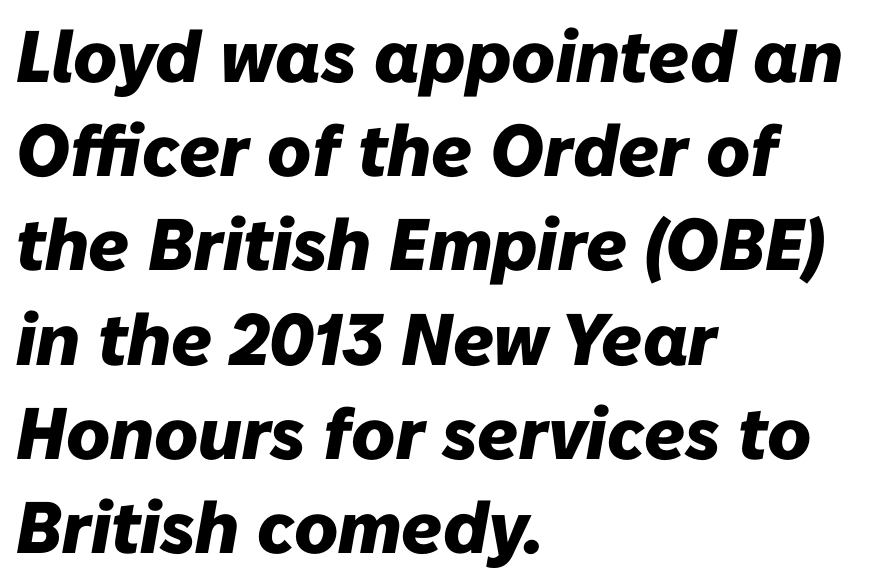
Q: Is the text bold? A: Yes.
Q: Is the text italic (slanted)? A: Yes, it leans right by about 10 degrees.
Q: Is the text underlined? A: No.
Q: How is the paragraph aligned? A: Left-aligned.
Q: Is the spacing between letters normal or unusually wide? A: Normal.
Q: Is the spacing between lines tight, normal or loose? A: Normal.
Q: Width (condensed, normal, or wide)? A: Normal.
Q: Stroke contrast? A: Low.
Q: x-height? A: Medium.
Q: Monospaced? A: No.
